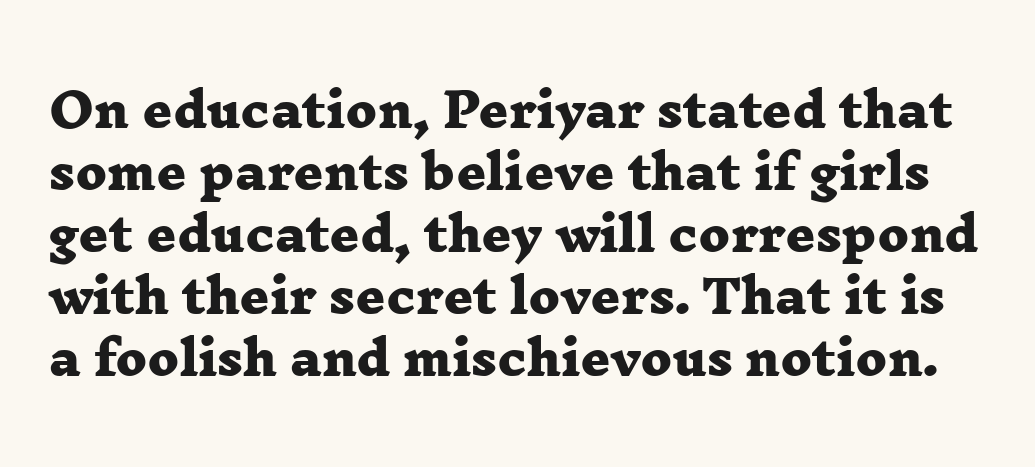
Glyph-to-glyph distance matches everyday printed text. The glyphs have the mass of a bold cut. Looks like regular typesetting: each glyph gets only the width it needs. The passage shown is not underscored anywhere. Leading: standard. Small tapered or slab feet sit at the stroke ends, so this counts as serif.
